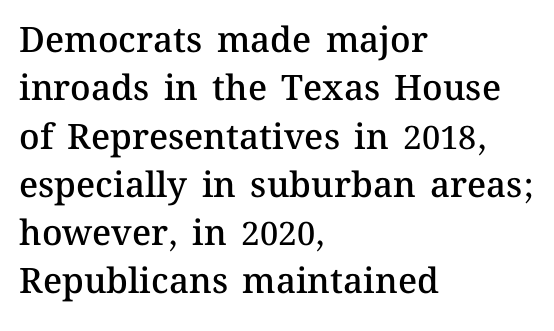
The image shows 35 px semibold type, upright; set left-aligned, normal line spacing (1.38x), normal letter spacing, not underlined; medium stroke contrast and a medium x-height.
